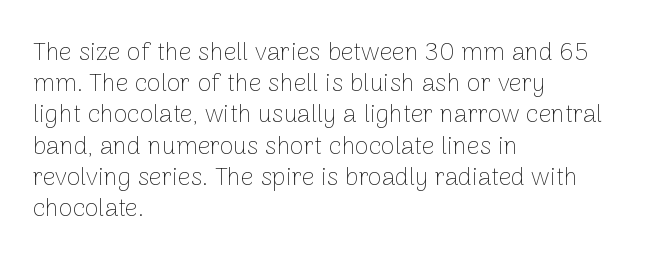
The image shows 25 px text type, upright; set left-aligned, normal line spacing (1.25x), normal letter spacing, not underlined.
